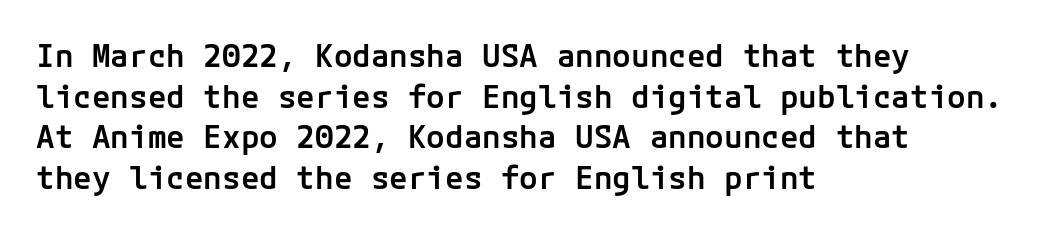
The image shows 31 px semibold sans-serif type, upright; set left-aligned, normal line spacing (1.31x), normal letter spacing, not underlined; low stroke contrast and a medium x-height.
